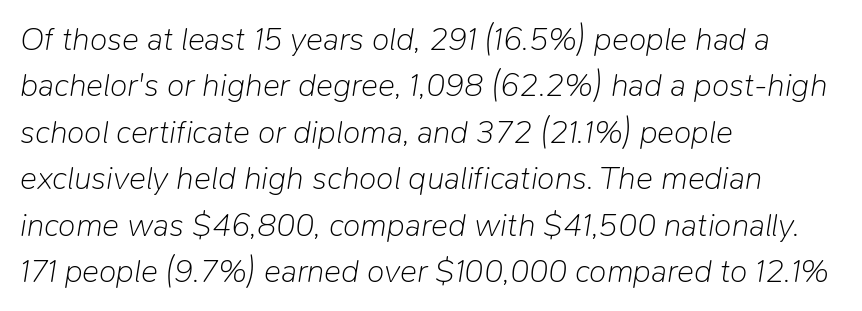
Character widths vary here, with narrow letters taking less room than wide ones. Letters have the restrained weight of plain body copy at most. A typesetter would mark this as italic. The specimen omits any rule beneath the text block's lines.
